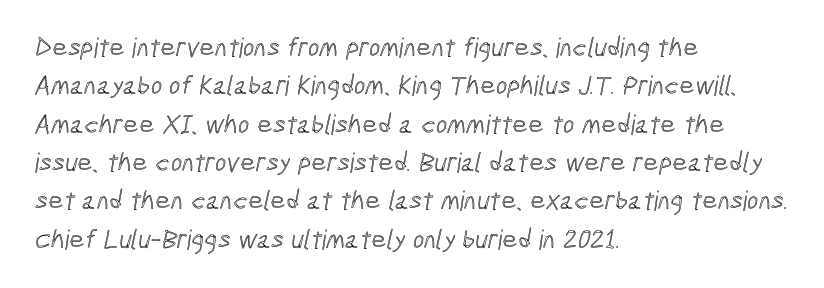
This sample keeps an unexceptional amount of space between lines. The lines in this sample share a left origin and differ only in where they stop. The letters sit at their default tracking, neither squeezed nor spread. Check the space under the baseline: it is left empty.
